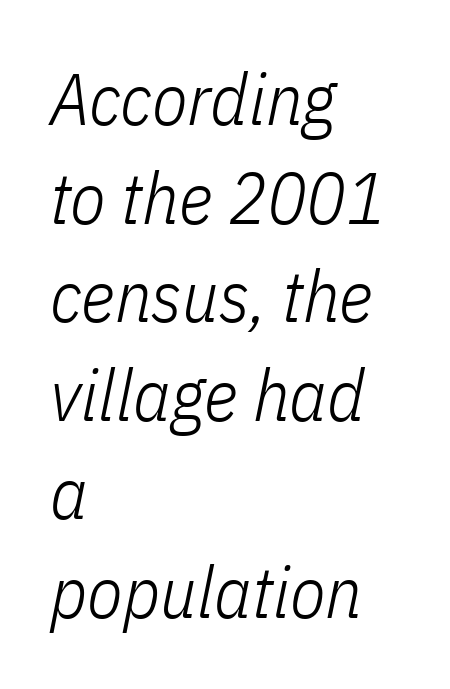
{"italic": "yes", "lean": "right", "slant_degrees": 11, "bold": "no", "weight": "light", "width": "condensed", "stroke_contrast": "low", "x_height": "medium", "monospaced": "no", "underline": "no", "align": "left", "line_spacing": "normal", "line_spacing_ratio": 1.35, "letter_spacing": "normal", "letter_spacing_em": 0.0, "glyph_px": 73}
